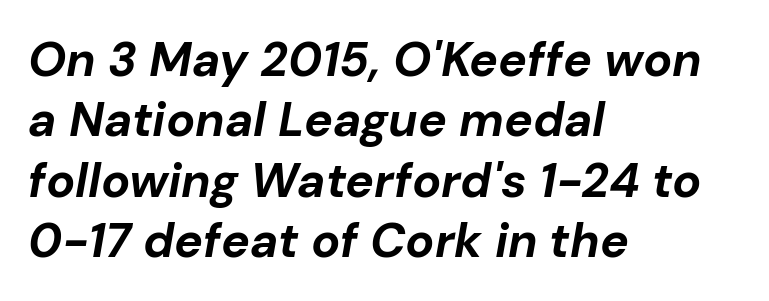
Q: Is the text bold? A: Yes.
Q: Is the text italic (slanted)? A: Yes, it leans right by about 10 degrees.
Q: Is the text underlined? A: No.
Q: How is the paragraph aligned? A: Left-aligned.
Q: Is the spacing between letters normal or unusually wide? A: Normal.
Q: Is the spacing between lines tight, normal or loose? A: Normal.
Q: Width (condensed, normal, or wide)? A: Normal.
Q: Stroke contrast? A: Low.
Q: x-height? A: Medium.
Q: Monospaced? A: No.
